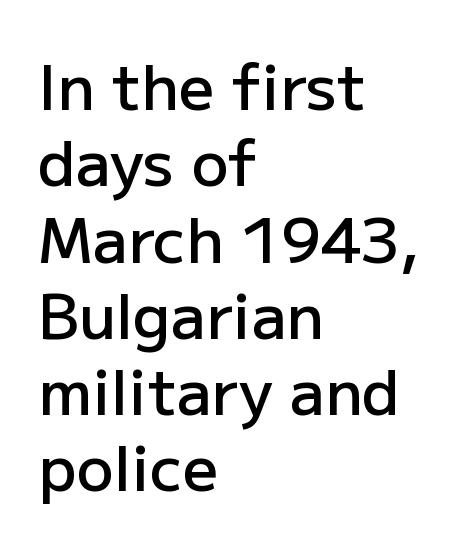
Q: Is the text bold? A: Semi-bold.
Q: Is the text italic (slanted)? A: No, it is upright.
Q: Is the typeface a serif or a sans-serif typeface? A: Sans-serif.
Q: Is the text underlined? A: No.
Q: How is the paragraph aligned? A: Left-aligned.
Q: Is the spacing between letters normal or unusually wide? A: Normal.
Q: Width (condensed, normal, or wide)? A: Normal.
Q: Stroke contrast? A: Low.
Q: x-height? A: Medium.
Q: Monospaced? A: No.
